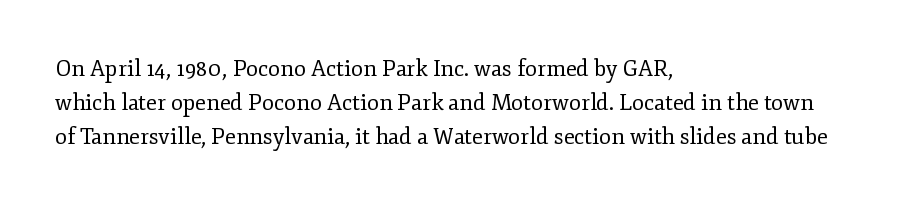
The image shows 22 px text type, upright; set left-aligned, normal line spacing (1.55x), normal letter spacing, not underlined.
